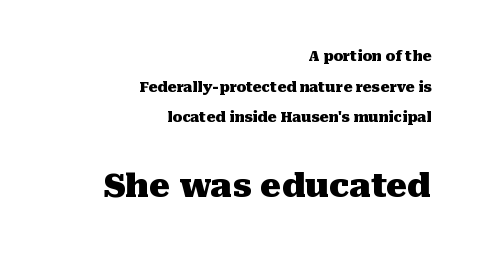
Where is the straight margin? On the right. Short note: letters normally spaced. The leading is generous, giving the passage an open texture. Descenders hang freely into open space. To sum up the face: it has serifs.
